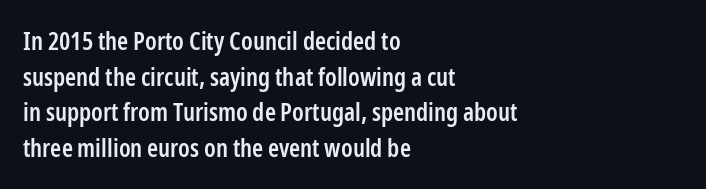
Q: Is the text bold? A: Semi-bold.
Q: Is the text italic (slanted)? A: No, it is upright.
Q: Is the text underlined? A: No.
Q: How is the paragraph aligned? A: Left-aligned.
Q: Is the spacing between letters normal or unusually wide? A: Normal.
Q: Is the spacing between lines tight, normal or loose? A: Normal.
